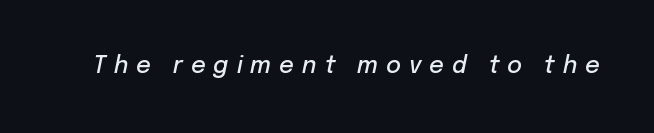
The image shows 23 px text type, italic (leaning right); set unusually wide letter spacing (+0.35 em), not underlined.
